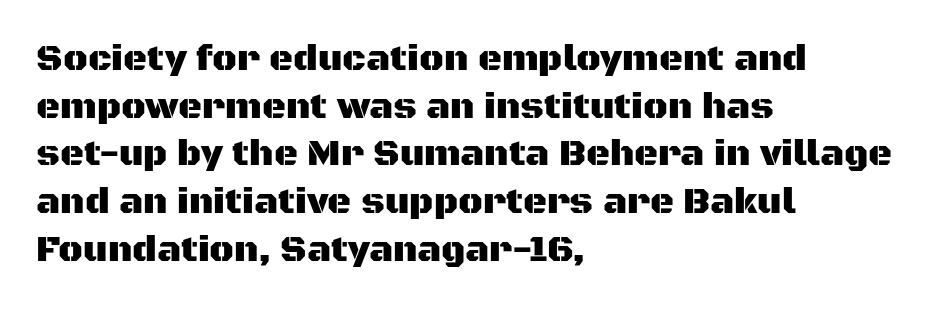
{"serif": "no", "italic": "no", "width": "normal", "stroke_contrast": "medium", "x_height": "large", "monospaced": "no", "underline": "no", "align": "left", "line_spacing": "normal", "line_spacing_ratio": 1.29, "letter_spacing": "normal", "letter_spacing_em": 0.0, "glyph_px": 37}
